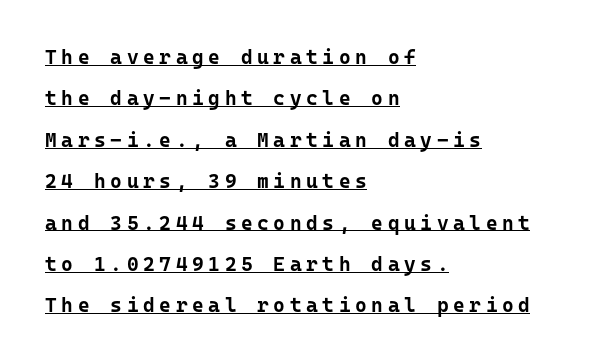
The passage is arranged the way most books set body copy — flush left. Every stem runs plumb, perpendicular to the baseline. Between one letter and the next there's a generous, obvious gap. The lettering is marked with a stroke running underneath it.
